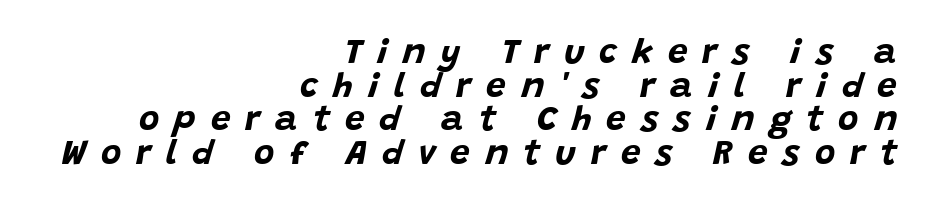
Q: Is the text bold? A: Yes.
Q: Is the text italic (slanted)? A: Yes, it leans right by about 15 degrees.
Q: Is the text underlined? A: No.
Q: How is the paragraph aligned? A: Right-aligned.
Q: Is the spacing between letters normal or unusually wide? A: Unusually wide.
Q: Is the spacing between lines tight, normal or loose? A: Tight.
Q: Width (condensed, normal, or wide)? A: Normal.
Q: Stroke contrast? A: Low.
Q: x-height? A: Large.
Q: Monospaced? A: No.
